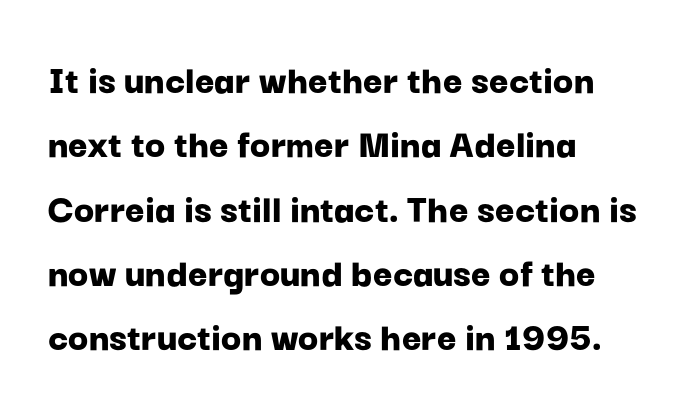
Q: Is the text bold? A: Yes.
Q: Is the text italic (slanted)? A: No, it is upright.
Q: Is the typeface a serif or a sans-serif typeface? A: Sans-serif.
Q: Is the text underlined? A: No.
Q: How is the paragraph aligned? A: Left-aligned.
Q: Is the spacing between letters normal or unusually wide? A: Normal.
Q: Is the spacing between lines tight, normal or loose? A: Normal.
Q: Width (condensed, normal, or wide)? A: Normal.
Q: Stroke contrast? A: Low.
Q: x-height? A: Medium.
Q: Monospaced? A: No.
